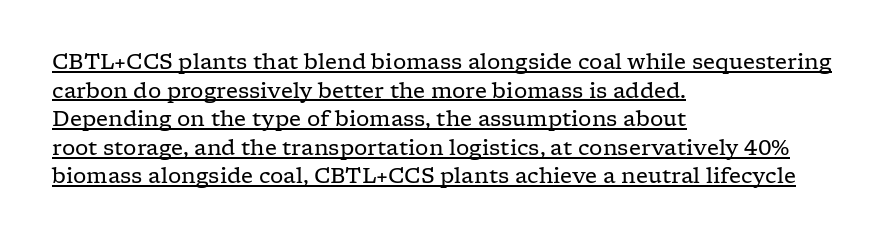
{"italic": "no", "bold": "no", "underline": "yes", "align": "left", "line_spacing": "normal", "line_spacing_ratio": 1.36, "letter_spacing": "normal", "letter_spacing_em": 0.0, "glyph_px": 21}
